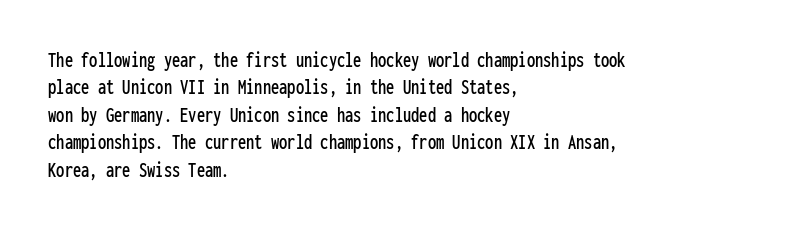
The image shows 22 px text type, upright; set left-aligned, normal line spacing (1.25x), normal letter spacing, not underlined.
